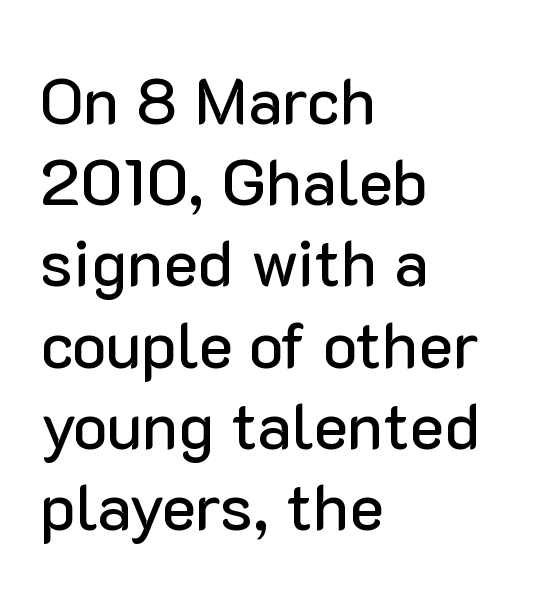
A typesetter would call this leading conventional body-copy spacing. Do the characters align in a grid? No, the font is proportional. Horizontally, the lines are justified to the leading edge only. Tracking value appears to be zero — textbook default spacing.
